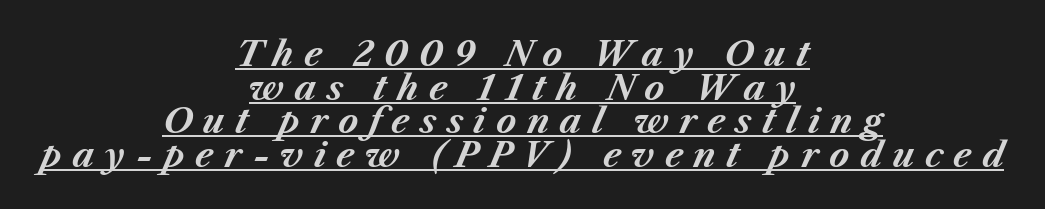
Is there an underline? Yes — a line sits under the letters. In terms of letterspacing, this is a distinctly airy, spread setting. Is the type slanted? Yes — the strokes lean at a clear angle. One-word summary of the alignment: center.
